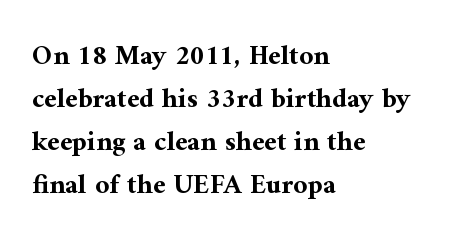
You could not count columns in this text — the font is proportionally spaced. Posture: upright roman. Plain, unruled lines of type. The rendering uses a bold face; every stroke is thick and dark. Reading down the column, the eye jumps a familiar distance to each next line. Leftover space on each line is placed entirely after the last word.
